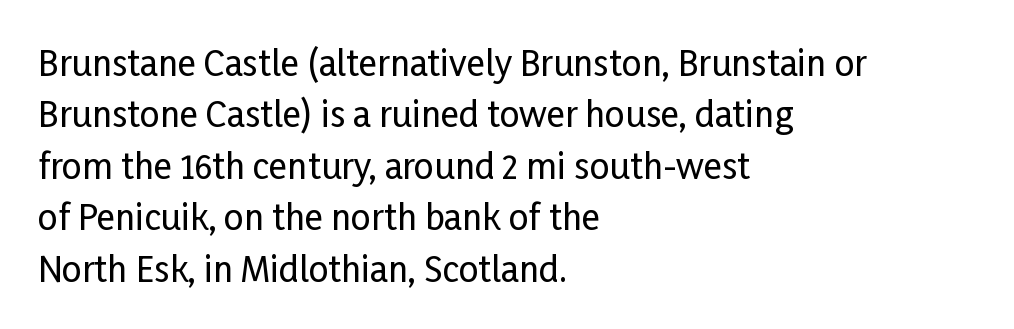
The image shows 35 px condensed sans-serif type, upright; set left-aligned, normal line spacing (1.47x), normal letter spacing, not underlined; low stroke contrast and a medium x-height.
